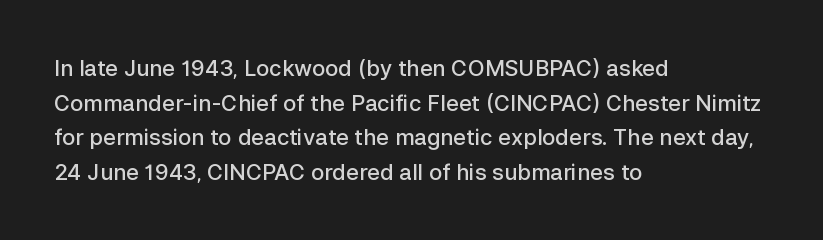
The image shows 22 px text type, upright; set left-aligned, normal line spacing (1.57x), normal letter spacing, not underlined.
